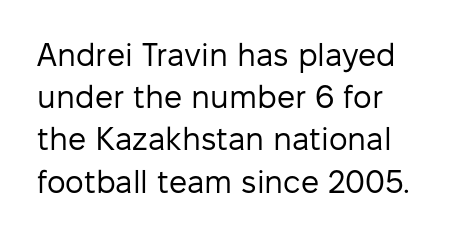
Q: Is the text bold? A: No.
Q: Is the text italic (slanted)? A: No, it is upright.
Q: Is the typeface a serif or a sans-serif typeface? A: Sans-serif.
Q: Is the text underlined? A: No.
Q: Is the spacing between letters normal or unusually wide? A: Normal.
Q: Is the spacing between lines tight, normal or loose? A: Normal.
Q: Width (condensed, normal, or wide)? A: Normal.
Q: Stroke contrast? A: Low.
Q: x-height? A: Medium.
Q: Monospaced? A: No.
